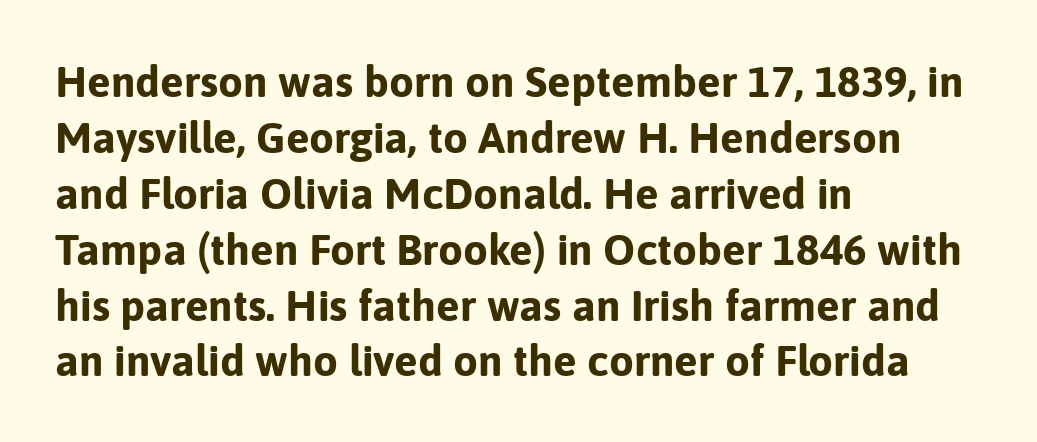
The image shows 44 px bold sans-serif type, upright; set left-aligned, normal line spacing (1.27x), normal letter spacing, not underlined; low stroke contrast and a medium x-height.
